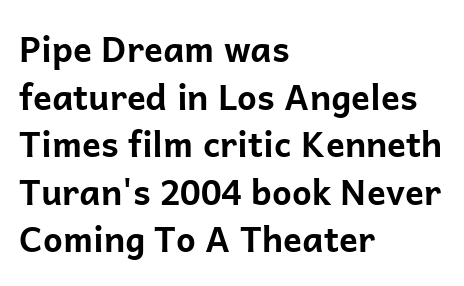
Anything drawn beneath the words? Only blank space. What stands out about the letter spacing? Nothing — it is the standard amount. Posture: vertical. Looks like regular typesetting: each glyph gets only the width it needs. How would I describe the line gaps? Plain and ordinary. A sans-serif font was chosen for this passage.
